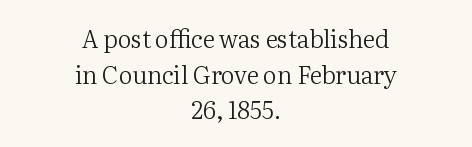
Q: Is the text bold? A: No.
Q: Is the text italic (slanted)? A: No, it is upright.
Q: Is the text underlined? A: No.
Q: How is the paragraph aligned? A: Centered.
Q: Is the spacing between letters normal or unusually wide? A: Normal.
Q: Is the spacing between lines tight, normal or loose? A: Normal.
